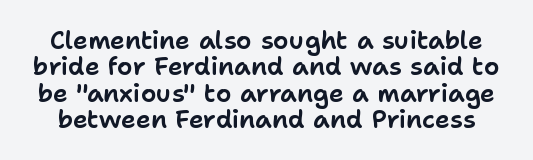
{"italic": "no", "underline": "no", "line_spacing": "tight", "line_spacing_ratio": 1.06, "letter_spacing": "normal", "letter_spacing_em": 0.0, "glyph_px": 25}
